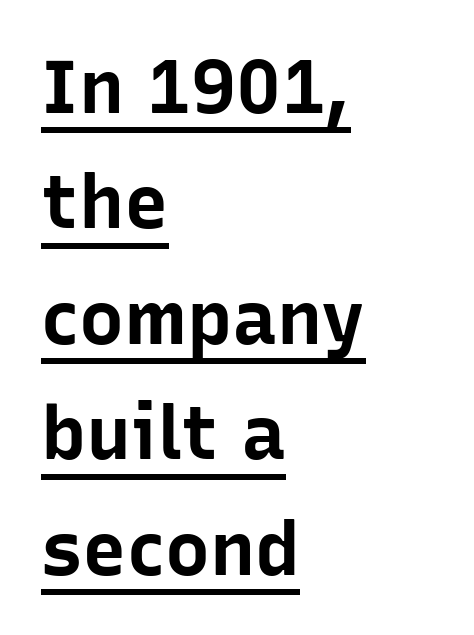
Summary of weight: heavy, a full bold. Rendered with straight, roman letterforms. Horizontal bands of white between lines are of average thickness. Think of a printed novel: that variable character pitch is what you see here. Horizontally, the lines are justified to the leading edge only. Students, observe the line beneath the letters — that is underlining.
